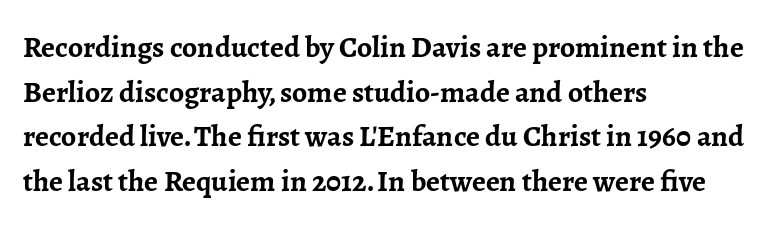
Q: Is the text bold? A: Yes.
Q: Is the text italic (slanted)? A: No, it is upright.
Q: Is the typeface a serif or a sans-serif typeface? A: Serif.
Q: Is the text underlined? A: No.
Q: How is the paragraph aligned? A: Left-aligned.
Q: Is the spacing between letters normal or unusually wide? A: Normal.
Q: Is the spacing between lines tight, normal or loose? A: Normal.
Q: Width (condensed, normal, or wide)? A: Normal.
Q: Stroke contrast? A: Low.
Q: x-height? A: Medium.
Q: Monospaced? A: No.
